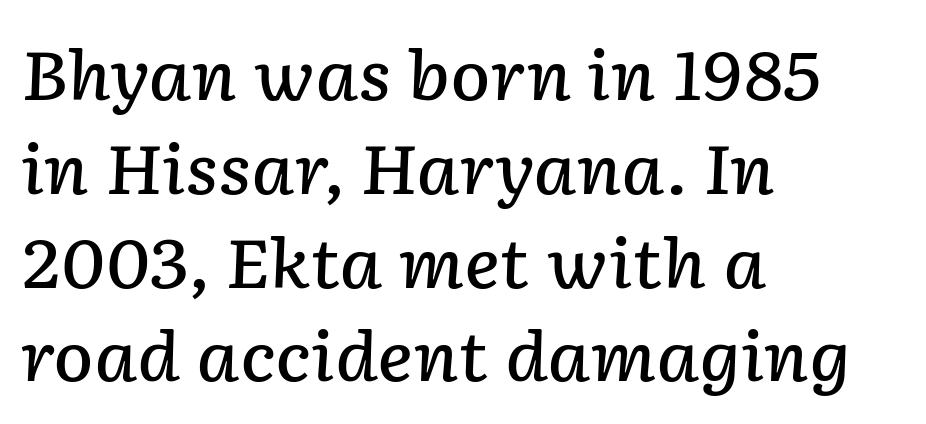
The image shows 67 px semibold type, italic (leaning right); set left-aligned, normal line spacing (1.4x), normal letter spacing, not underlined; low stroke contrast and a medium x-height.
